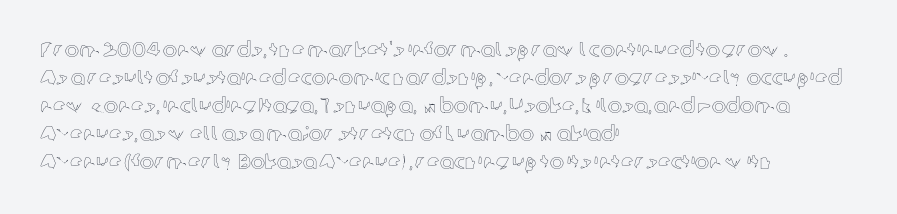
{"italic": "no", "underline": "no", "align": "left", "line_spacing": "normal", "line_spacing_ratio": 1.33, "letter_spacing": "normal", "letter_spacing_em": 0.0, "glyph_px": 21}
